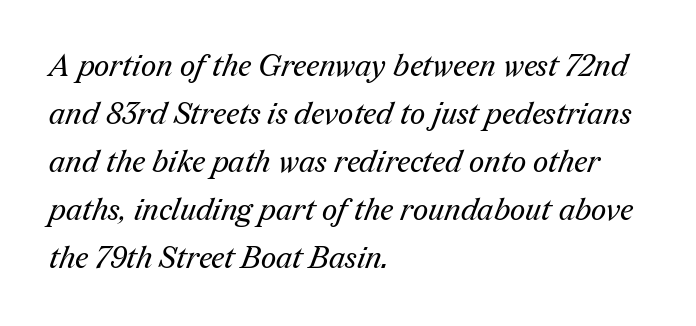
{"serif": "yes", "bold": "no", "weight": "regular", "width": "normal", "stroke_contrast": "medium", "x_height": "medium", "monospaced": "no", "underline": "no", "align": "left", "line_spacing": "normal", "line_spacing_ratio": 1.6, "letter_spacing": "normal", "letter_spacing_em": 0.0, "glyph_px": 30}
